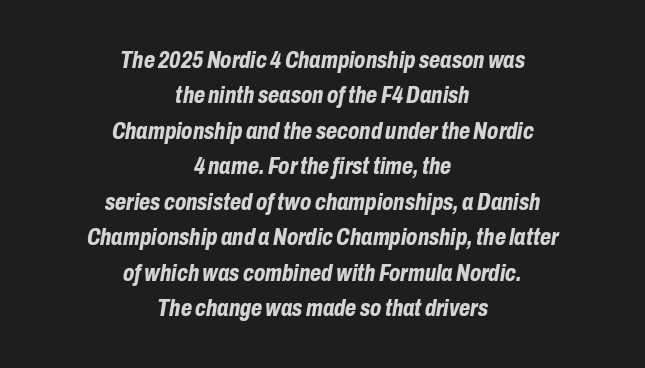
{"italic": "yes", "lean": "right", "slant_degrees": 10, "bold": "yes", "underline": "no", "align": "center", "line_spacing": "normal", "line_spacing_ratio": 1.54, "letter_spacing": "normal", "letter_spacing_em": 0.0, "glyph_px": 23}
